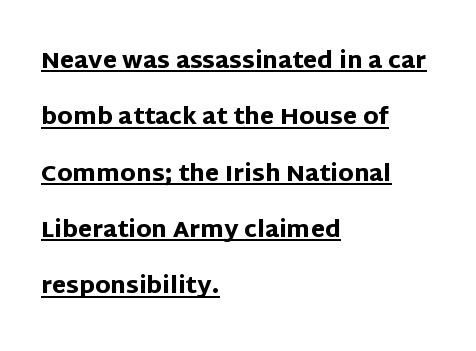
The image shows 23 px bold type, upright; set left-aligned, loose line spacing (2.45x), normal letter spacing, underlined.
